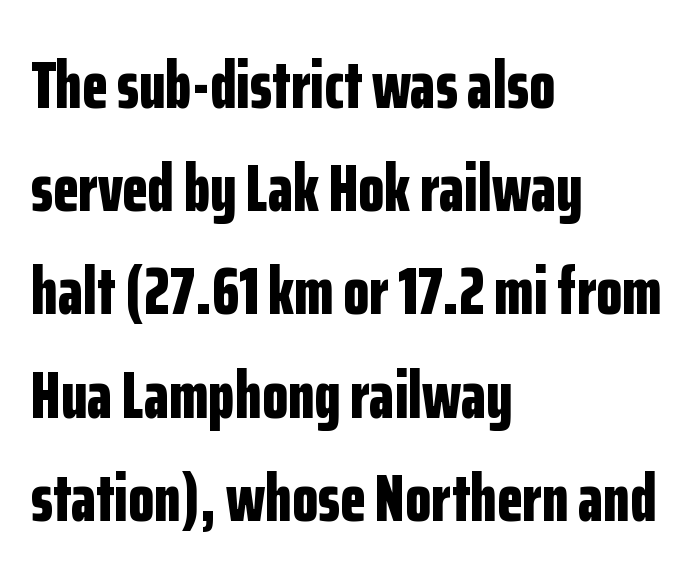
{"serif": "no", "italic": "no", "bold": "yes", "weight": "bold", "width": "condensed", "stroke_contrast": "low", "x_height": "medium", "monospaced": "no", "underline": "no", "align": "left", "line_spacing": "normal", "line_spacing_ratio": 1.54, "letter_spacing": "normal", "letter_spacing_em": 0.0, "glyph_px": 67}
